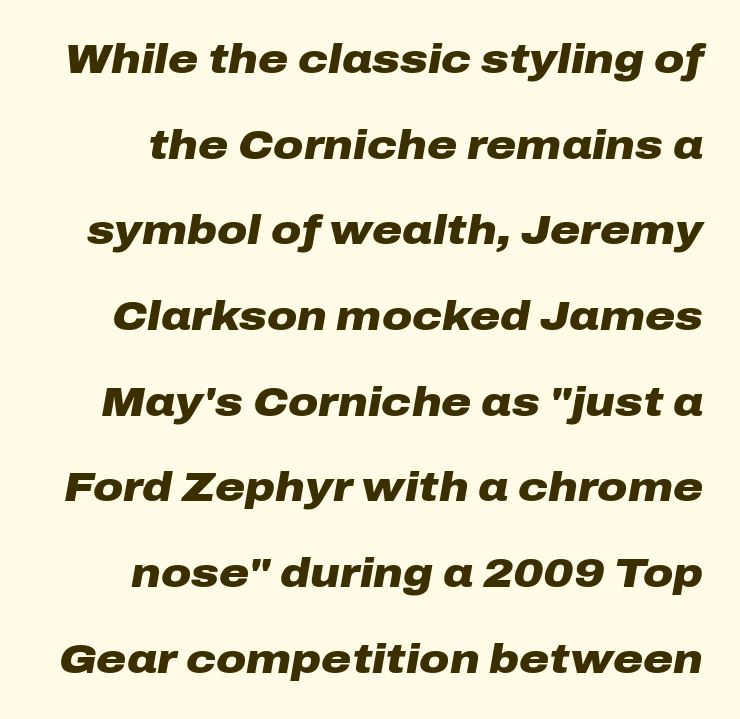
The image shows 41 px heavy, wide type, italic (leaning right); set loose line spacing (2.09x), normal letter spacing, not underlined; low stroke contrast and a medium x-height.
